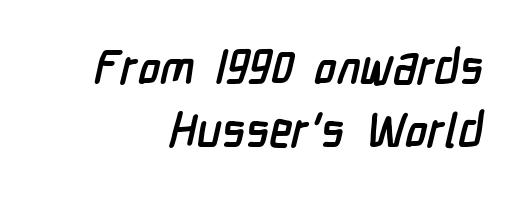
{"serif": "no", "bold": "yes", "weight": "semibold", "width": "condensed", "stroke_contrast": "low", "x_height": "medium", "monospaced": "no", "underline": "no", "align": "right", "line_spacing": "normal", "line_spacing_ratio": 1.33, "letter_spacing": "normal", "letter_spacing_em": 0.0, "glyph_px": 47}
